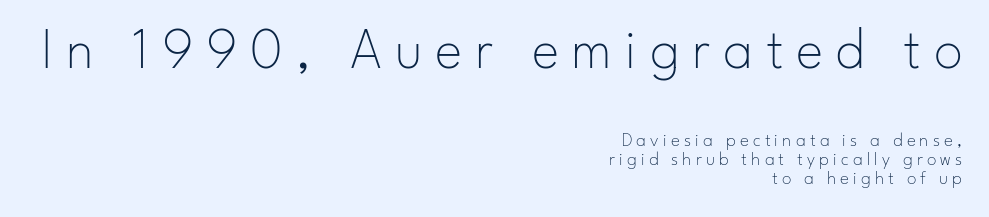
Rows of type sit shoulder to shoulder in the vertical direction. It's the straight-up-and-down kind of type. Underline: absent. These lines stack with their right ends in a neat column. The face used here is a sans, in the tradition of grotesques and geometrics.
